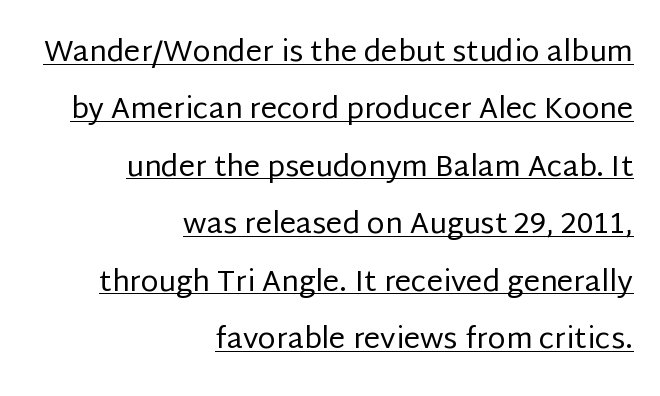
The image shows 29 px regular-weight sans-serif type, upright; set right-aligned, loose line spacing (1.98x), normal letter spacing, underlined; low stroke contrast and a large x-height.
